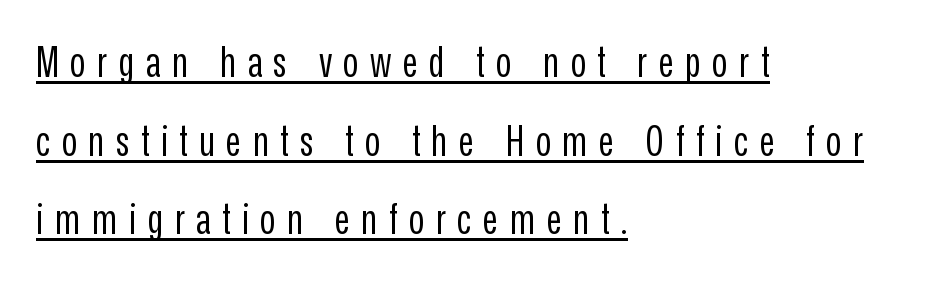
{"serif": "no", "italic": "no", "bold": "no", "weight": "regular", "width": "condensed", "stroke_contrast": "low", "x_height": "medium", "monospaced": "no", "underline": "yes", "align": "left", "line_spacing_ratio": 1.87, "letter_spacing": "wide", "letter_spacing_em": 0.27, "glyph_px": 42}
